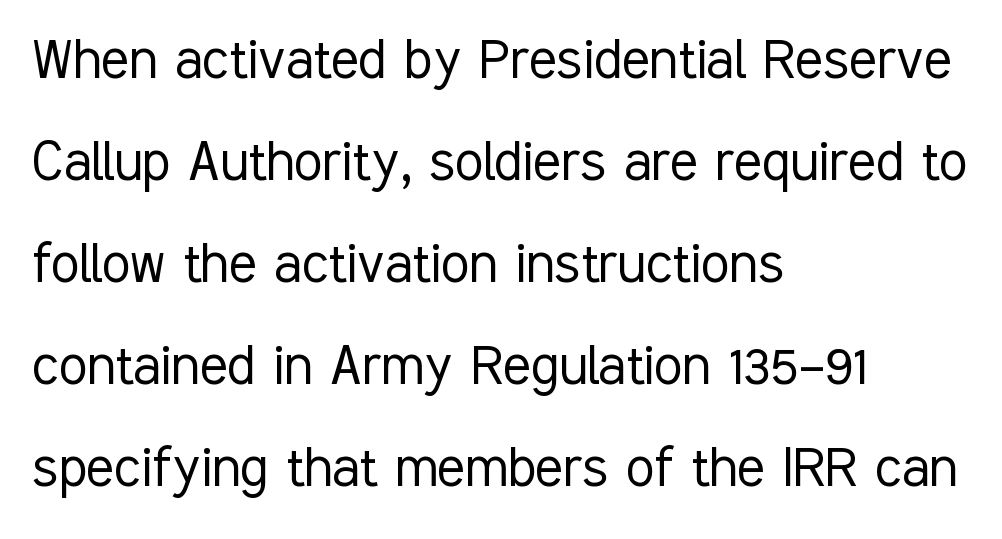
Q: Is the text bold? A: No.
Q: Is the text italic (slanted)? A: No, it is upright.
Q: Is the typeface a serif or a sans-serif typeface? A: Sans-serif.
Q: Is the text underlined? A: No.
Q: How is the paragraph aligned? A: Left-aligned.
Q: Is the spacing between letters normal or unusually wide? A: Normal.
Q: Is the spacing between lines tight, normal or loose? A: Normal.
Q: Width (condensed, normal, or wide)? A: Condensed.
Q: Stroke contrast? A: Low.
Q: x-height? A: Medium.
Q: Monospaced? A: No.
